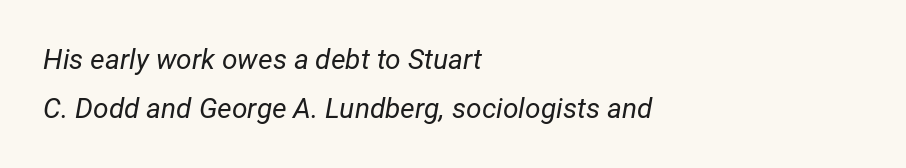
The letterforms sit shoulder to shoulder at normal distance. The foot of each line stays bare and open. An italicized treatment has been applied to the whole sample. This rendering uses left alignment, leaving the right contour irregular. Here the designer chose a conventional face with non-uniform glyph widths. Think standard paragraph weight, or any step lighter than that.
